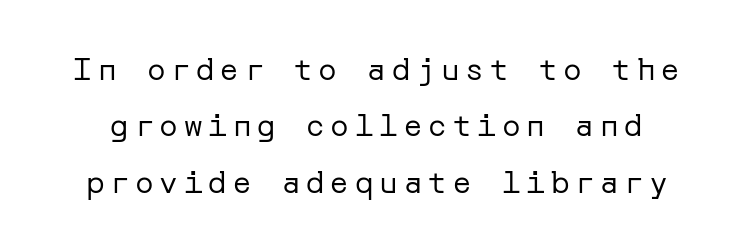
{"serif": "no", "italic": "no", "bold": "no", "weight": "regular", "width": "normal", "stroke_contrast": "low", "x_height": "medium", "underline": "no", "line_spacing_ratio": 1.82, "glyph_px": 31}
